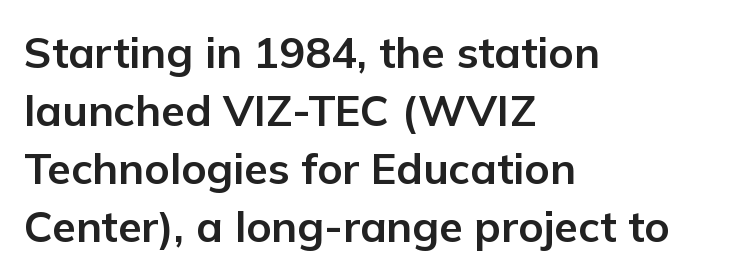
Q: Is the text bold? A: Yes.
Q: Is the text italic (slanted)? A: No, it is upright.
Q: Is the typeface a serif or a sans-serif typeface? A: Sans-serif.
Q: Is the text underlined? A: No.
Q: How is the paragraph aligned? A: Left-aligned.
Q: Is the spacing between letters normal or unusually wide? A: Normal.
Q: Is the spacing between lines tight, normal or loose? A: Normal.
Q: Width (condensed, normal, or wide)? A: Normal.
Q: Stroke contrast? A: Low.
Q: x-height? A: Medium.
Q: Monospaced? A: No.
